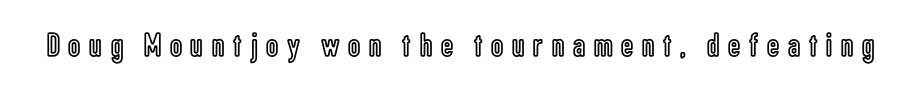
The passage shown is typed in a proportional face where columns would drift. The space beneath each line is pristine and unruled. Tall strokes in this sample are plumb rather than angled. Observe the wide spacing: letters keep a clear distance from each other.
